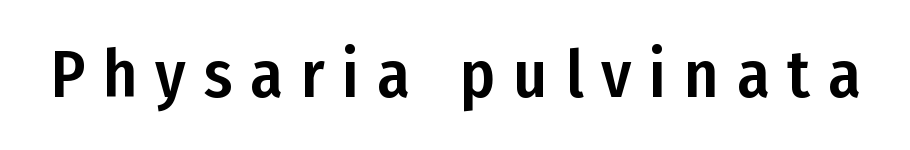
{"serif": "no", "italic": "no", "width": "condensed", "stroke_contrast": "low", "x_height": "medium", "monospaced": "no", "underline": "no", "letter_spacing": "wide", "letter_spacing_em": 0.27, "glyph_px": 66}
